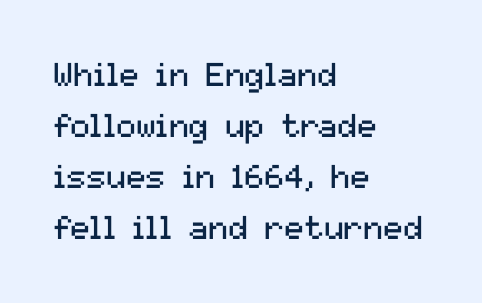
{"serif": "no", "italic": "no", "bold": "no", "weight": "regular", "width": "normal", "stroke_contrast": "medium", "x_height": "medium", "monospaced": "no", "underline": "no", "align": "left", "line_spacing": "normal", "line_spacing_ratio": 1.55, "letter_spacing": "normal", "letter_spacing_em": 0.0, "glyph_px": 33}
